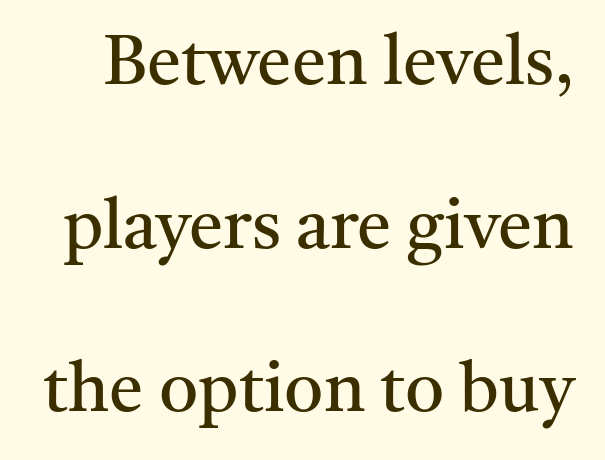
The horizontal fit of the characters is conventional and even. Stroke terminals: seriffed. The face looks like a standard text weight, possibly lighter. Rows of type keep a wide berth in the vertical direction.
